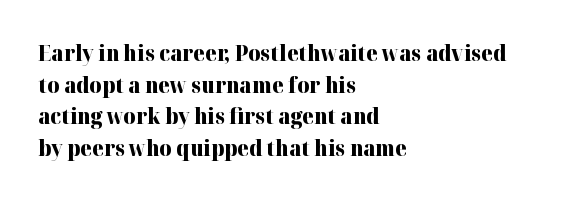
This is roman type, the default non-slanted kind. Observe the ordinary spacing: letters are neighbours, not strangers. The space between consecutive lines is moderate. Leftover space on each line is placed entirely after the last word. The string is rendered with underlining switched off. What weight is shown? A full bold with thick strokes.
